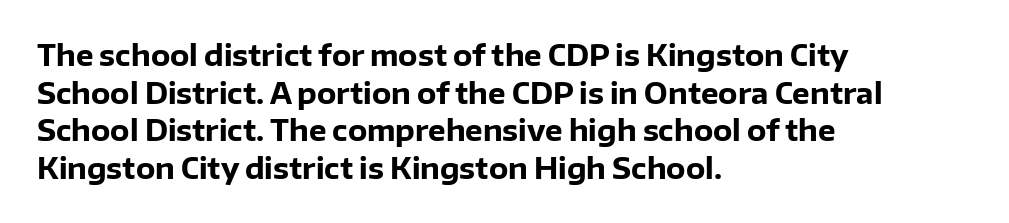
{"serif": "no", "italic": "no", "bold": "yes", "weight": "heavy", "width": "normal", "stroke_contrast": "low", "x_height": "medium", "monospaced": "no", "underline": "no", "align": "left", "line_spacing": "normal", "line_spacing_ratio": 1.34, "letter_spacing": "normal", "letter_spacing_em": 0.0, "glyph_px": 28}
